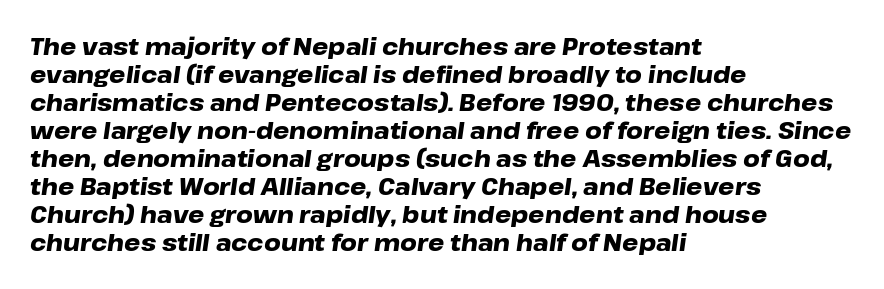
{"italic": "yes", "lean": "right", "slant_degrees": 8, "bold": "yes", "underline": "no", "align": "left", "line_spacing_ratio": 1.22, "letter_spacing": "normal", "letter_spacing_em": 0.0, "glyph_px": 23}
